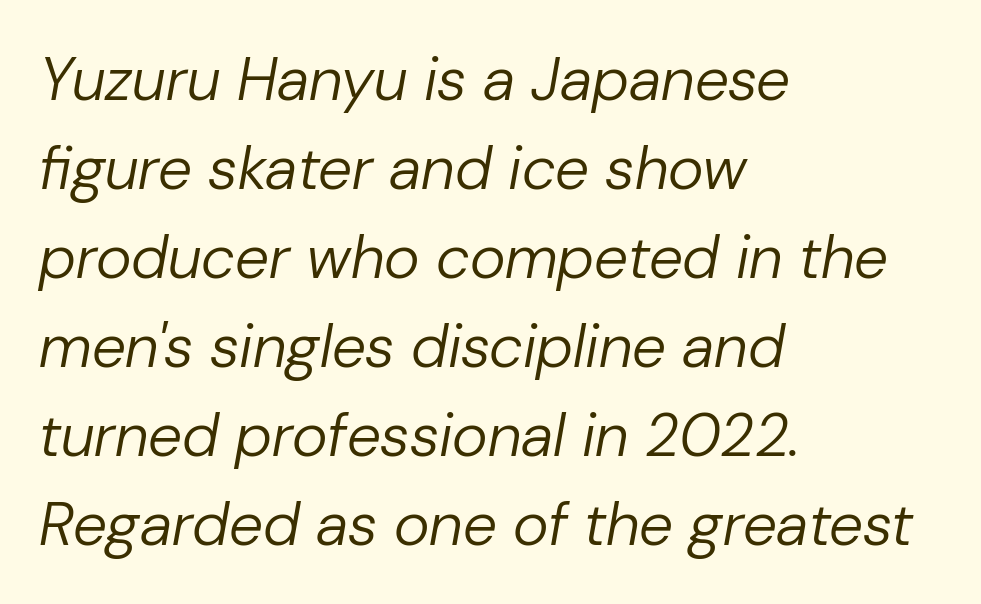
{"italic": "yes", "lean": "right", "slant_degrees": 10, "bold": "no", "weight": "regular", "width": "normal", "stroke_contrast": "low", "x_height": "medium", "monospaced": "no", "underline": "no", "align": "left", "line_spacing": "normal", "line_spacing_ratio": 1.46, "letter_spacing": "normal", "letter_spacing_em": 0.0, "glyph_px": 61}
